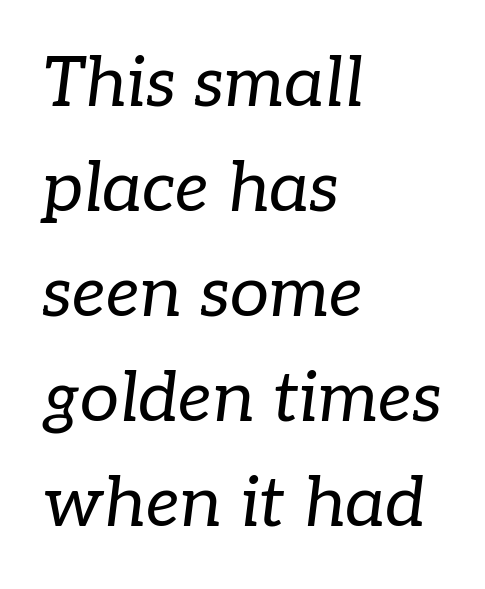
The image shows 70 px regular-weight serif type, italic (leaning right); set left-aligned, normal line spacing (1.5x), normal letter spacing, not underlined; low stroke contrast and a medium x-height.
